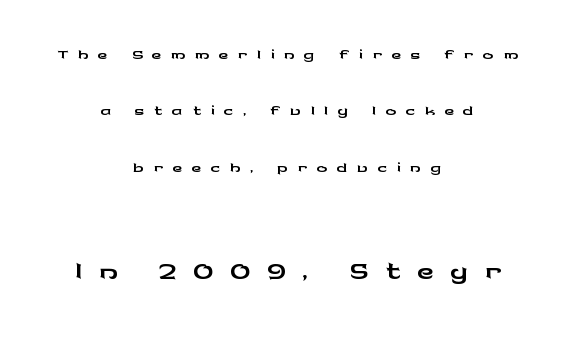
The image shows 47 px wide sans-serif type, upright; set centered, loose line spacing (2.09x), unusually wide letter spacing (+0.34 em), not underlined; the second (bottom) block is 1.74x larger; low stroke contrast and a medium x-height.
